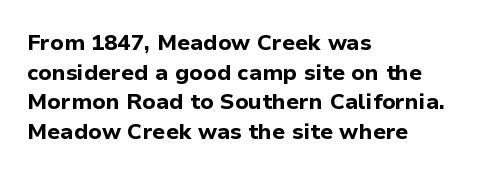
Caption: standard tracking, unaltered. Bold? Absolutely — the strokes are thick and heavy. Where is the straight margin? On the left. The line-height multiplier appears to be the usual default. Underlining? Definitely not there. Upright lettering throughout.
